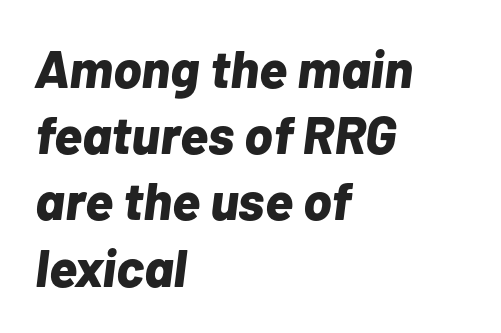
The image shows 53 px bold type, italic (leaning right); set left-aligned, normal line spacing (1.25x), normal letter spacing, not underlined; low stroke contrast and a medium x-height.
